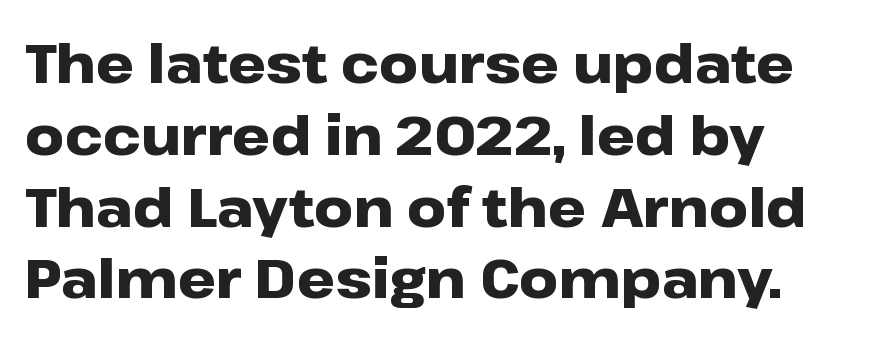
Q: Is the text bold? A: Yes.
Q: Is the text italic (slanted)? A: No, it is upright.
Q: Is the typeface a serif or a sans-serif typeface? A: Sans-serif.
Q: Is the text underlined? A: No.
Q: How is the paragraph aligned? A: Left-aligned.
Q: Is the spacing between letters normal or unusually wide? A: Normal.
Q: Is the spacing between lines tight, normal or loose? A: Normal.
Q: Width (condensed, normal, or wide)? A: Wide.
Q: Stroke contrast? A: Low.
Q: x-height? A: Medium.
Q: Monospaced? A: No.
